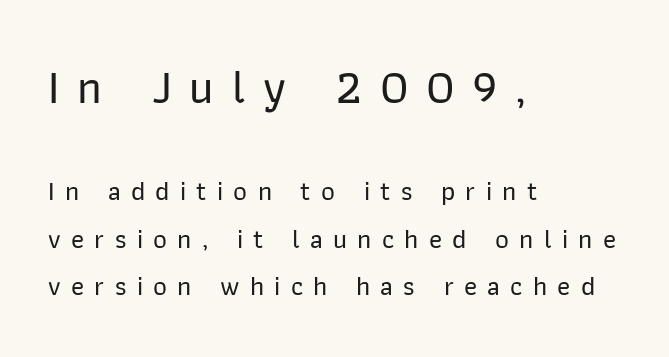
The image shows 47 px sans-serif type, upright; set left-aligned, line spacing 1.76x, unusually wide letter spacing (+0.38 em), not underlined; the first (top) block is 1.74x larger; low stroke contrast and a medium x-height.
